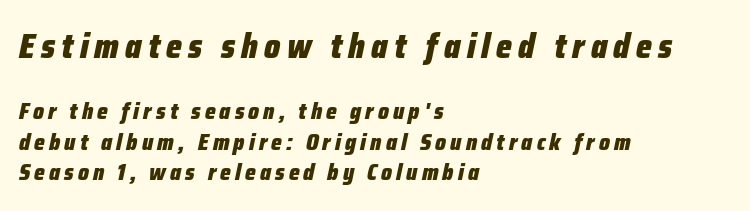
A typesetter would mark this as italic. Here the first block reads like a headline and the second like body copy. The lines in this sample share a left origin and differ only in where they stop. Chunky letters — that's bold for sure.
